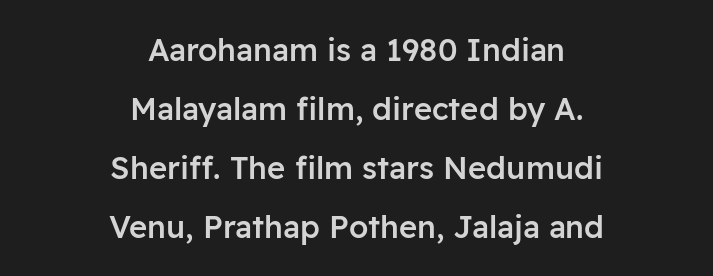
Q: Is the text bold? A: Semi-bold.
Q: Is the text italic (slanted)? A: No, it is upright.
Q: Is the typeface a serif or a sans-serif typeface? A: Sans-serif.
Q: Is the text underlined? A: No.
Q: How is the paragraph aligned? A: Centered.
Q: Is the spacing between letters normal or unusually wide? A: Normal.
Q: Is the spacing between lines tight, normal or loose? A: Loose.
Q: Width (condensed, normal, or wide)? A: Normal.
Q: Stroke contrast? A: Low.
Q: x-height? A: Medium.
Q: Monospaced? A: No.
